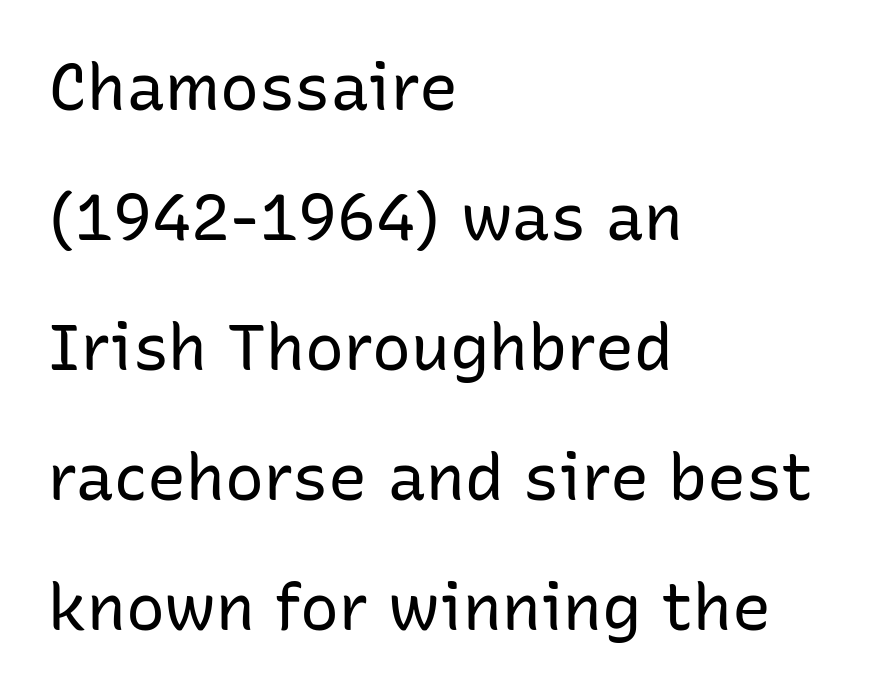
The image shows 65 px regular-weight sans-serif type, upright; set left-aligned, loose line spacing (2.0x), normal letter spacing, not underlined; low stroke contrast and a medium x-height.
